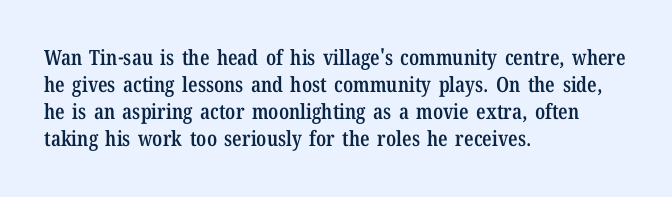
Q: Is the text bold? A: Semi-bold.
Q: Is the text italic (slanted)? A: No, it is upright.
Q: Is the text underlined? A: No.
Q: How is the paragraph aligned? A: Left-aligned.
Q: Is the spacing between letters normal or unusually wide? A: Normal.
Q: Is the spacing between lines tight, normal or loose? A: Normal.
